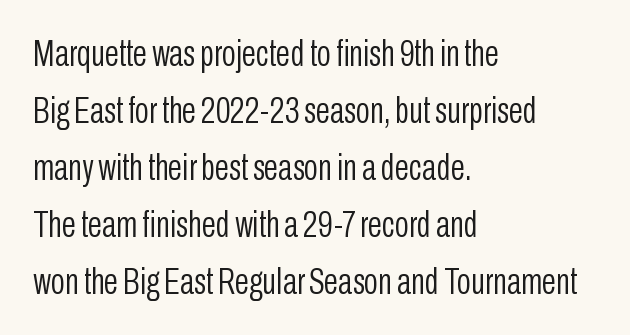
Q: Is the text bold? A: No.
Q: Is the text italic (slanted)? A: No, it is upright.
Q: Is the typeface a serif or a sans-serif typeface? A: Sans-serif.
Q: Is the text underlined? A: No.
Q: How is the paragraph aligned? A: Left-aligned.
Q: Is the spacing between letters normal or unusually wide? A: Normal.
Q: Is the spacing between lines tight, normal or loose? A: Normal.
Q: Width (condensed, normal, or wide)? A: Condensed.
Q: Stroke contrast? A: Low.
Q: x-height? A: Medium.
Q: Monospaced? A: No.
